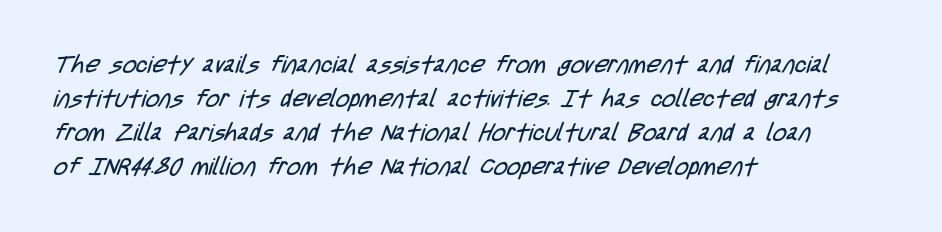
The image shows 24 px text type; set left-aligned, normal line spacing (1.42x), normal letter spacing, not underlined.
